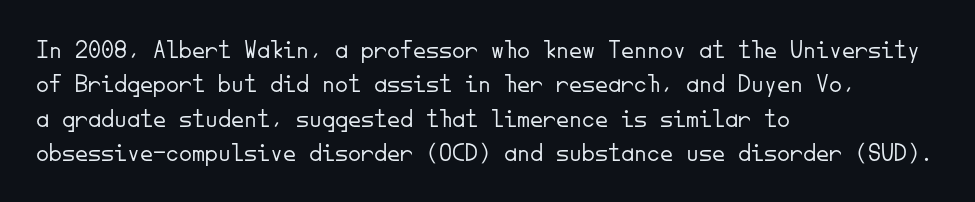
{"italic": "no", "bold": "no", "underline": "no", "align": "left", "line_spacing": "normal", "line_spacing_ratio": 1.32, "letter_spacing": "normal", "letter_spacing_em": 0.0, "glyph_px": 26}
